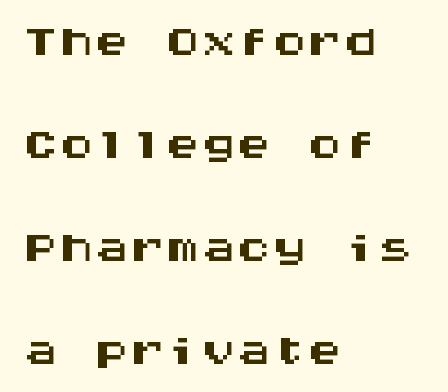
Q: Is the text italic (slanted)? A: No, it is upright.
Q: Is the typeface a serif or a sans-serif typeface? A: Sans-serif.
Q: Is the text underlined? A: No.
Q: How is the paragraph aligned? A: Left-aligned.
Q: Is the spacing between letters normal or unusually wide? A: Normal.
Q: Is the spacing between lines tight, normal or loose? A: Normal.
Q: Width (condensed, normal, or wide)? A: Wide.
Q: Stroke contrast? A: Medium.
Q: x-height? A: Large.
Q: Monospaced? A: Yes.
